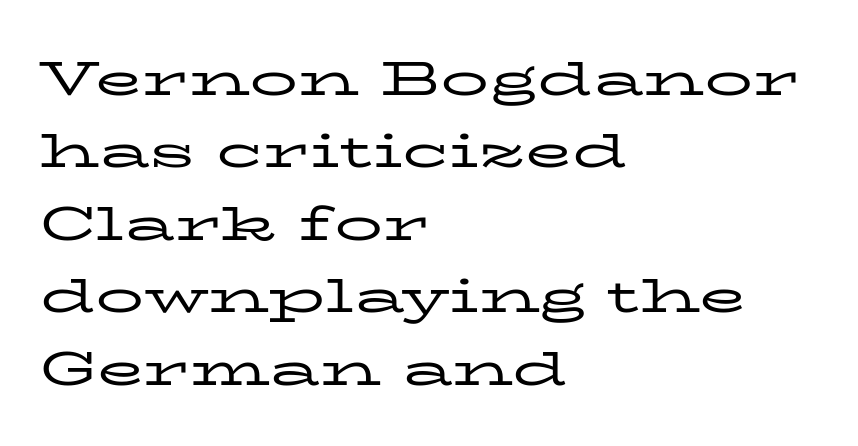
The passage shown has conventional tracking throughout. The letters stand upright; this is a roman face. Reading down the column, the eye jumps a familiar distance to each next line. To sum up the face: it has serifs. The strip under each line holds only bare page.
